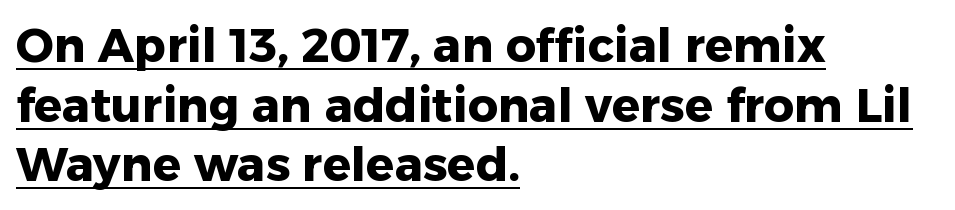
{"serif": "no", "italic": "no", "bold": "yes", "weight": "heavy", "width": "normal", "stroke_contrast": "low", "x_height": "medium", "monospaced": "no", "underline": "yes", "align": "left", "line_spacing": "normal", "line_spacing_ratio": 1.27, "letter_spacing": "normal", "letter_spacing_em": 0.0, "glyph_px": 47}
